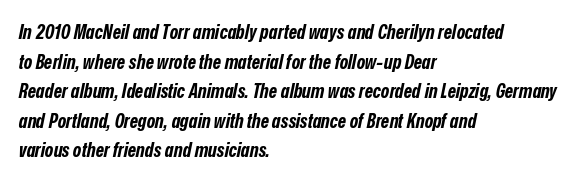
Q: Is the text bold? A: Yes.
Q: Is the text italic (slanted)? A: Yes, it leans right by about 12 degrees.
Q: Is the text underlined? A: No.
Q: How is the paragraph aligned? A: Left-aligned.
Q: Is the spacing between letters normal or unusually wide? A: Normal.
Q: Is the spacing between lines tight, normal or loose? A: Normal.
